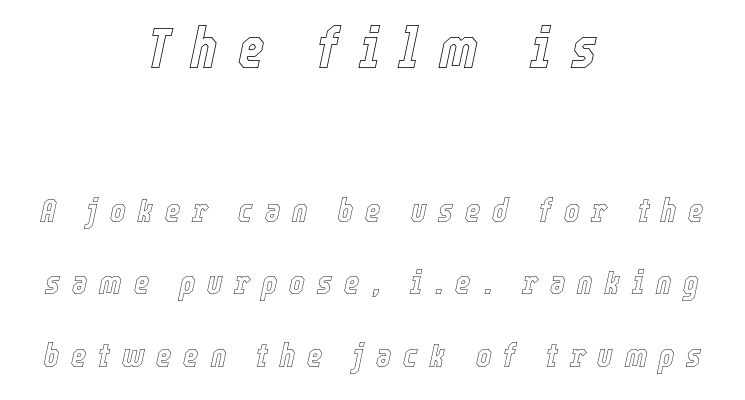
Q: Is the text italic (slanted)? A: Yes, it leans right by about 12 degrees.
Q: Is the text underlined? A: No.
Q: How is the paragraph aligned? A: Centered.
Q: Is the spacing between letters normal or unusually wide? A: Unusually wide.
Q: Is the spacing between lines tight, normal or loose? A: Loose.
Q: Which block of text is set in a larger size, the first (top) or the second (bottom)? A: The first (top) one.
Q: Width (condensed, normal, or wide)? A: Condensed.
Q: x-height? A: Medium.
Q: Monospaced? A: No.
